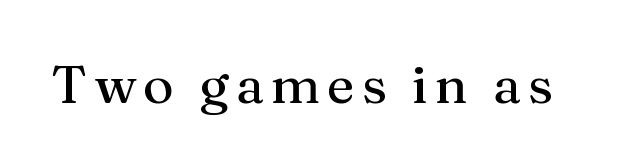
Font category for this specimen: serif. The passage shown is typed in a proportional face where columns would drift. Every character sits straight up, as roman type does. Has an underline been added? It has not.
